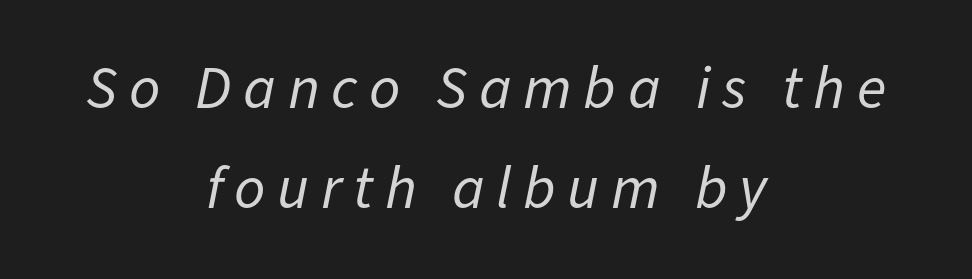
Alignment: centered. The space beneath each line is pristine and unruled. This sample has the flowing, uneven cadence of proportional lettering. Students, observe: this is what conventionally led text looks like. The cut favours lightness, reaching ordinary text weight at its darkest. Italic? Definitely — the glyphs are oblique.
